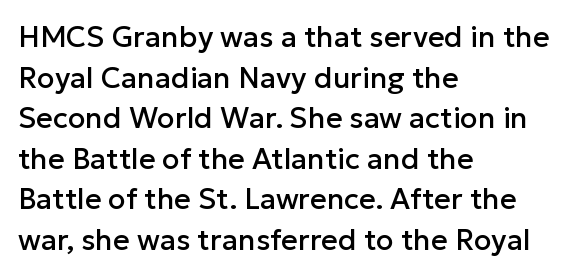
Q: Is the text italic (slanted)? A: No, it is upright.
Q: Is the typeface a serif or a sans-serif typeface? A: Sans-serif.
Q: Is the text underlined? A: No.
Q: How is the paragraph aligned? A: Left-aligned.
Q: Is the spacing between letters normal or unusually wide? A: Normal.
Q: Is the spacing between lines tight, normal or loose? A: Normal.
Q: Width (condensed, normal, or wide)? A: Normal.
Q: Stroke contrast? A: Low.
Q: x-height? A: Medium.
Q: Monospaced? A: No.
